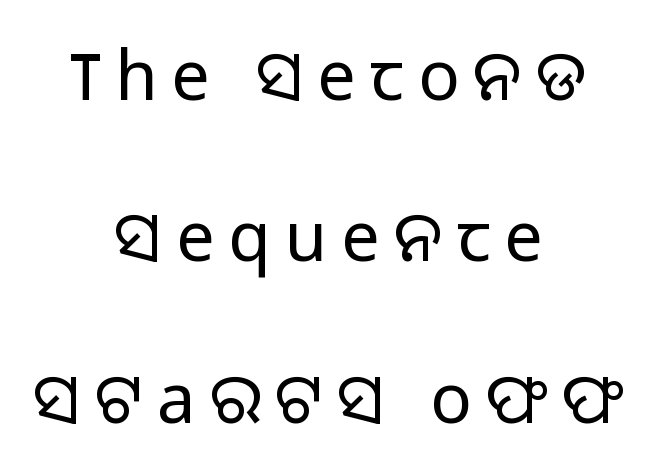
The axis of the letterforms is exactly vertical. The rendering uses natural spacing where letterforms have individual widths. These lines are centered, leaving both edges ragged. The string is rendered with underlining switched off.
